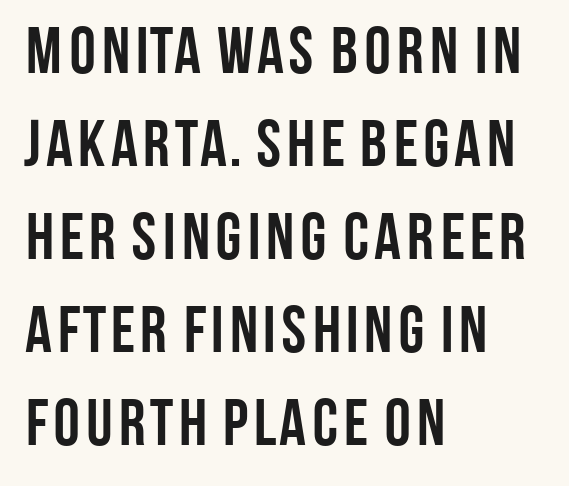
{"serif": "no", "italic": "no", "bold": "yes", "weight": "semibold", "width": "condensed", "stroke_contrast": "low", "x_height": "large", "monospaced": "no", "underline": "no", "align": "left", "line_spacing": "normal", "line_spacing_ratio": 1.41, "letter_spacing": "normal", "letter_spacing_em": 0.0, "glyph_px": 66}
